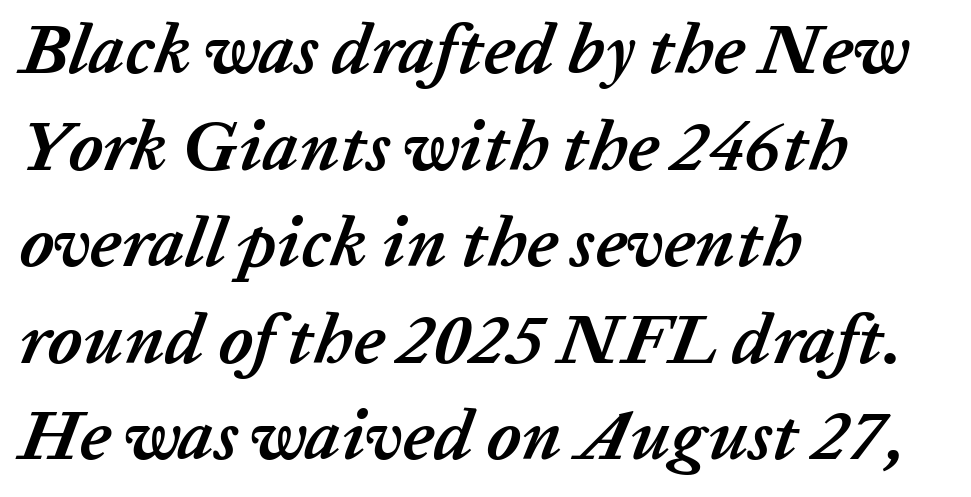
The rendering uses natural spacing where letterforms have individual widths. Every row of glyphs begins at an identical x-position on the left. Standard letterfit; no display-style spreading of the glyphs. Compared with typical paragraphs, the rows here are spaced about the same. Its strokes are broad and dark, the hallmark of bold type. Letters rest on an invisible, unmarked baseline.
